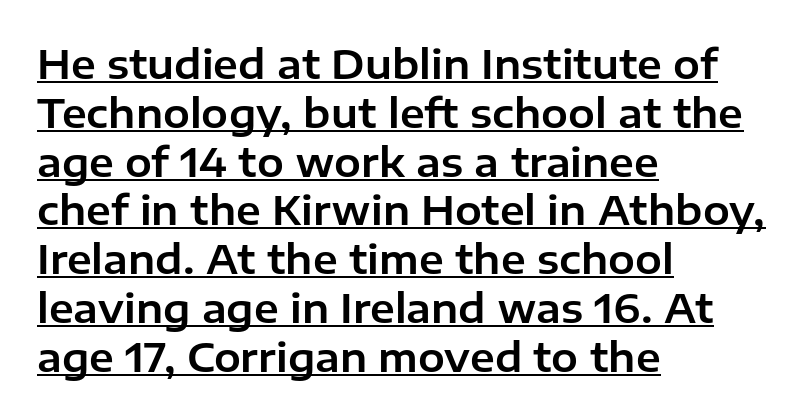
Q: Is the text italic (slanted)? A: No, it is upright.
Q: Is the typeface a serif or a sans-serif typeface? A: Sans-serif.
Q: Is the text underlined? A: Yes.
Q: How is the paragraph aligned? A: Left-aligned.
Q: Is the spacing between letters normal or unusually wide? A: Normal.
Q: Width (condensed, normal, or wide)? A: Normal.
Q: Stroke contrast? A: Low.
Q: x-height? A: Medium.
Q: Monospaced? A: No.
